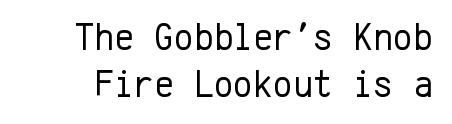
Q: Is the text bold? A: No.
Q: Is the text italic (slanted)? A: No, it is upright.
Q: Is the typeface a serif or a sans-serif typeface? A: Sans-serif.
Q: Is the text underlined? A: No.
Q: Is the spacing between letters normal or unusually wide? A: Normal.
Q: Width (condensed, normal, or wide)? A: Normal.
Q: Stroke contrast? A: Low.
Q: x-height? A: Medium.
Q: Monospaced? A: Yes.
